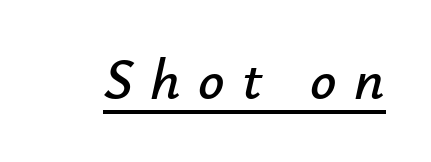
The image shows 58 px text type, italic (leaning right); set unusually wide letter spacing (+0.3 em), underlined; low stroke contrast and a small x-height.
